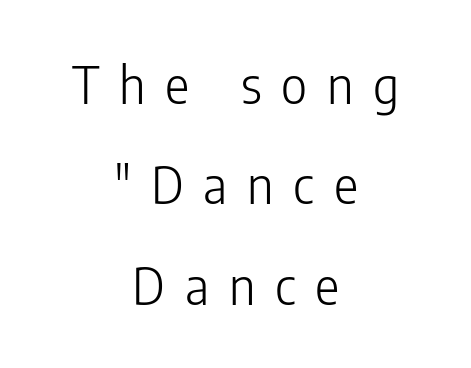
{"serif": "no", "italic": "no", "bold": "no", "weight": "light", "width": "condensed", "stroke_contrast": "low", "x_height": "medium", "monospaced": "no", "underline": "no", "align": "center", "line_spacing": "loose", "line_spacing_ratio": 1.97, "letter_spacing": "wide", "letter_spacing_em": 0.39, "glyph_px": 51}
